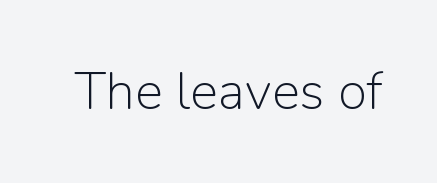
Varying glyph widths throughout — classic text-font behaviour. This sample uses a sans-serif face. Heaviness? Minimal to ordinary, like unemphasized prose. The foot of each line stays bare and open. The gaps between neighbouring characters are ordinary and unremarkable.
